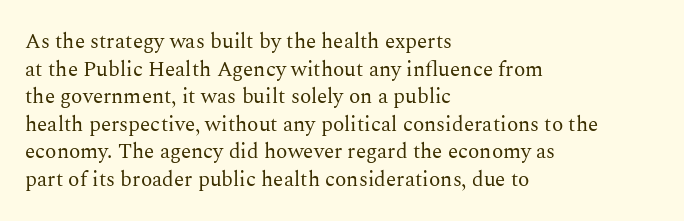
Teacher's note: observe the even left margin — that is flush-left alignment. The line texture is even and compact thanks to regular tracking. The lettering stays uniformly vertical, giving the passage a roman look. The baseline area is clear.
